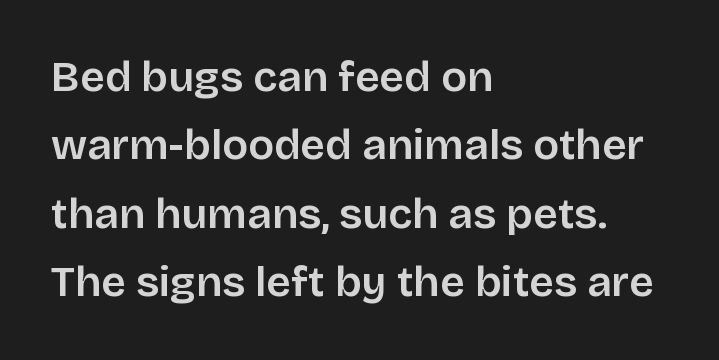
Q: Is the text italic (slanted)? A: No, it is upright.
Q: Is the typeface a serif or a sans-serif typeface? A: Sans-serif.
Q: Is the text underlined? A: No.
Q: How is the paragraph aligned? A: Left-aligned.
Q: Is the spacing between letters normal or unusually wide? A: Normal.
Q: Is the spacing between lines tight, normal or loose? A: Normal.
Q: Width (condensed, normal, or wide)? A: Normal.
Q: Stroke contrast? A: Low.
Q: x-height? A: Large.
Q: Monospaced? A: No.
